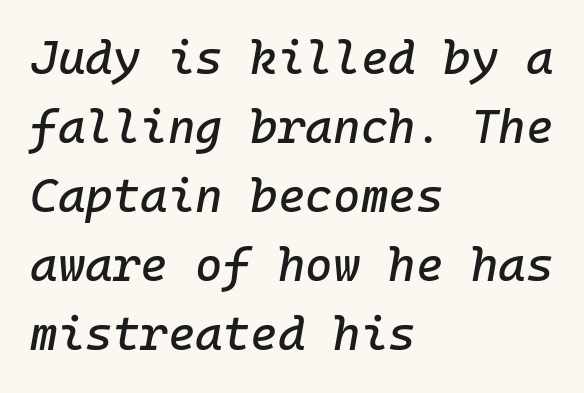
Visually the block forms a straight wall on the left and a jagged coastline on the right. If you measured baseline to baseline, you'd find a middling distance. This sample uses plain, unmodified letter spacing. Plain, unruled lines of type. The rendering applies a slant to the glyphs. Note the uniform advance width — an 'i' takes as much space as an 'm'.
